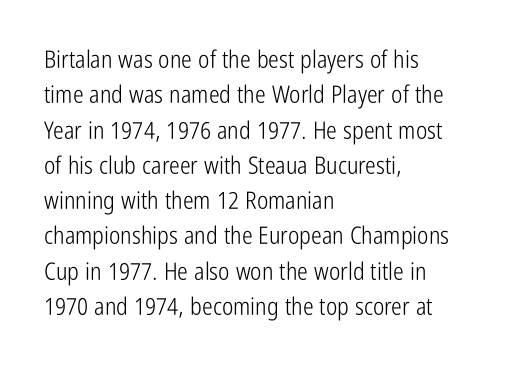
Q: Is the text bold? A: No.
Q: Is the text italic (slanted)? A: No, it is upright.
Q: Is the text underlined? A: No.
Q: How is the paragraph aligned? A: Left-aligned.
Q: Is the spacing between letters normal or unusually wide? A: Normal.
Q: Is the spacing between lines tight, normal or loose? A: Normal.
